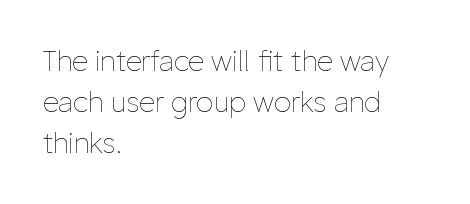
Spacing verdict: proportional, widths tailored to each character. Style check: upright. These lines are set flush left with a ragged right edge. The type is set solid horizontally, with unmodified tracking. A typesetter would call this leading conventional body-copy spacing.
